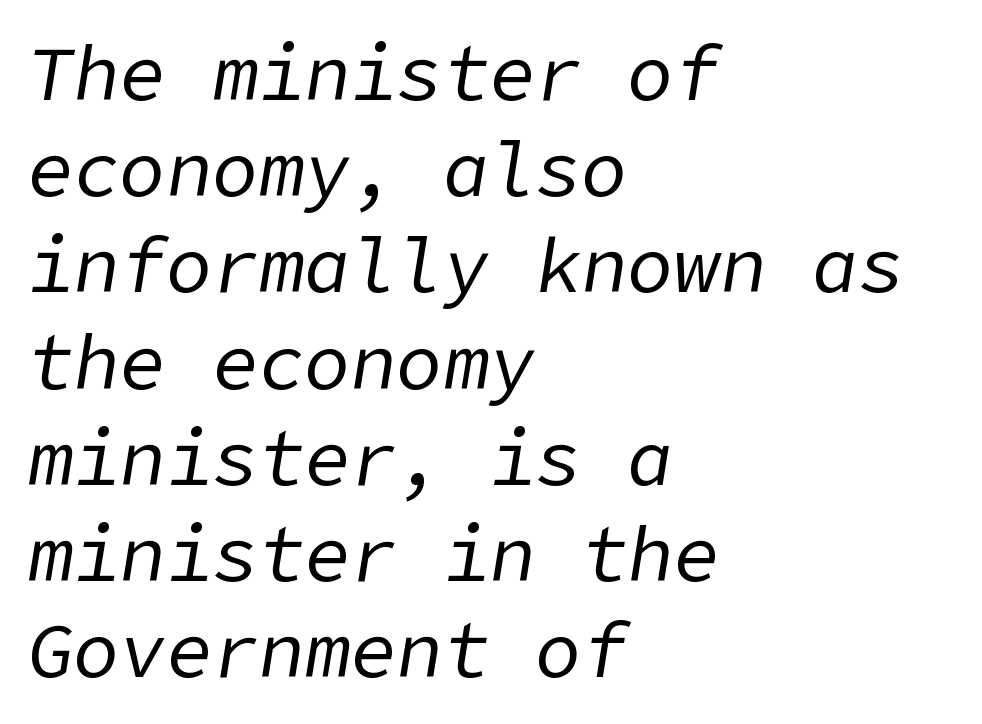
Glyph-to-glyph distance matches everyday printed text. Where is the straight margin? On the left. On a weight scale, this lands at 450 or below. How would I describe the line gaps? Plain and ordinary. It's the slanting kind of type. Quick note: underline off.
